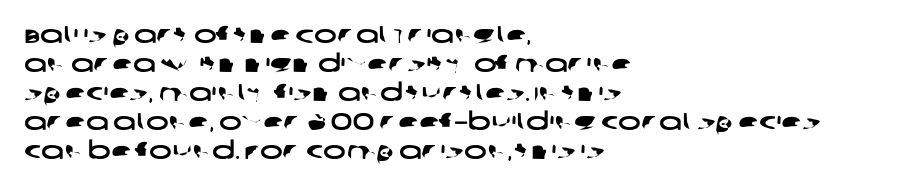
{"underline": "no", "align": "left", "line_spacing_ratio": 1.21, "letter_spacing": "normal", "letter_spacing_em": 0.0, "glyph_px": 24}
